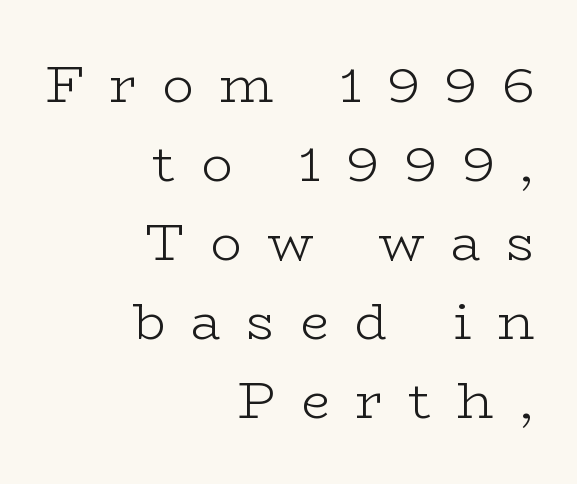
The image shows 52 px light, wide serif type, upright; set right-aligned, normal line spacing (1.52x), unusually wide letter spacing (+0.49 em), not underlined; low stroke contrast and a medium x-height.
